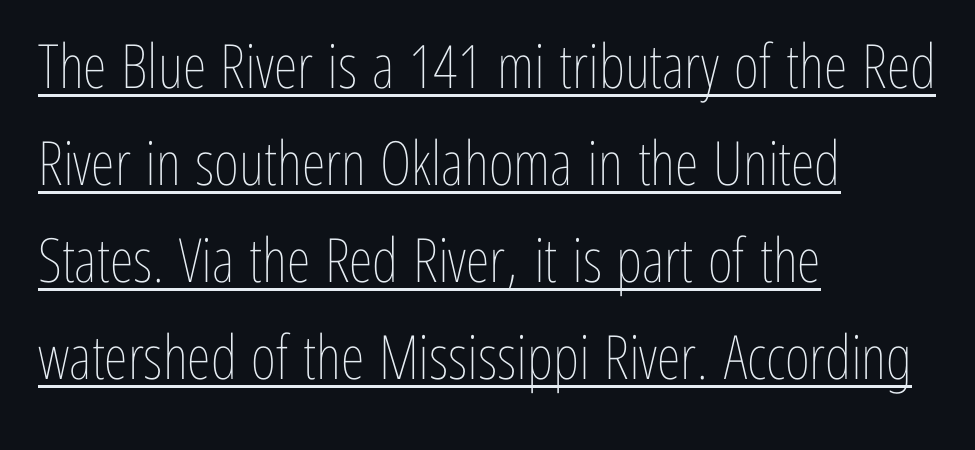
No heavy texture on the line: the type isn't bold. Left-aligned paragraph, ragged on the right. A baseline rule has been typeset under these characters. Here the glyphs are tracked normally, forming tight word shapes. The specimen reads as upright at a glance. Is this a fixed-width face? No — the glyphs have proportional, varying widths.
